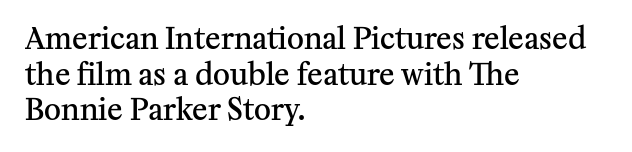
Q: Is the text bold? A: Semi-bold.
Q: Is the text italic (slanted)? A: No, it is upright.
Q: Is the typeface a serif or a sans-serif typeface? A: Serif.
Q: Is the text underlined? A: No.
Q: How is the paragraph aligned? A: Left-aligned.
Q: Is the spacing between letters normal or unusually wide? A: Normal.
Q: Width (condensed, normal, or wide)? A: Normal.
Q: Stroke contrast? A: Medium.
Q: x-height? A: Medium.
Q: Monospaced? A: No.
